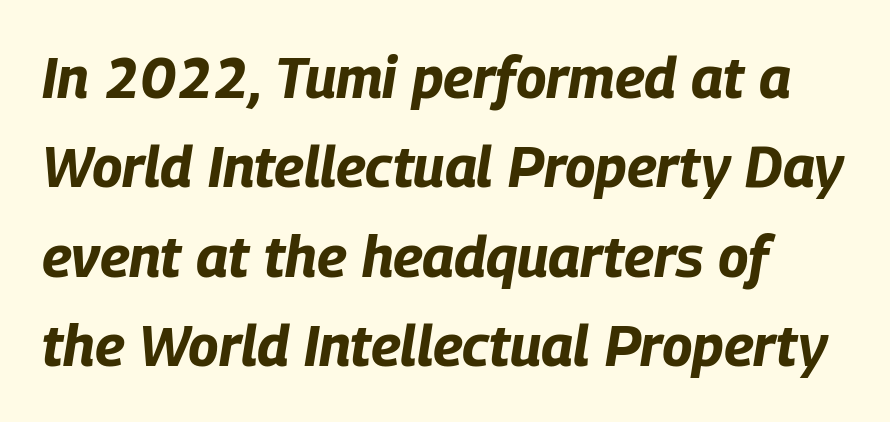
The rows are spaced the way most documents space them. There's an unmistakable incline to the writing here. Look at the tracking — it's just the regular setting, nothing added. As a designer I'd log this as weight 700, bold.
